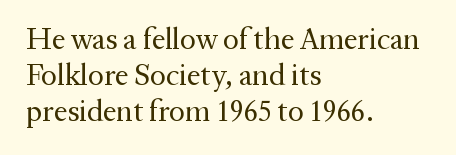
{"serif": "yes", "italic": "no", "bold": "no", "weight": "regular", "width": "normal", "stroke_contrast": "medium", "x_height": "medium", "monospaced": "no", "underline": "no", "align": "left", "line_spacing_ratio": 1.2, "letter_spacing": "normal", "letter_spacing_em": 0.0, "glyph_px": 30}
